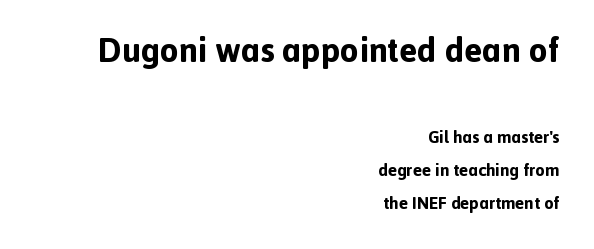
Q: Is the text bold? A: Yes.
Q: Is the text italic (slanted)? A: No, it is upright.
Q: Is the typeface a serif or a sans-serif typeface? A: Sans-serif.
Q: Is the text underlined? A: No.
Q: How is the paragraph aligned? A: Right-aligned.
Q: Is the spacing between letters normal or unusually wide? A: Normal.
Q: Is the spacing between lines tight, normal or loose? A: Loose.
Q: Which block of text is set in a larger size, the first (top) or the second (bottom)? A: The first (top) one.
Q: Width (condensed, normal, or wide)? A: Normal.
Q: x-height? A: Medium.
Q: Monospaced? A: No.
